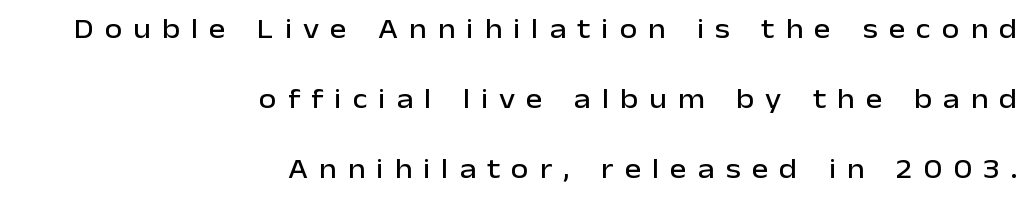
The passage shown is typed in a proportional face where columns would drift. Leading: increased. No feet cap the strokes, marking this as sans-serif type. Tall strokes in this sample are plumb rather than angled.
